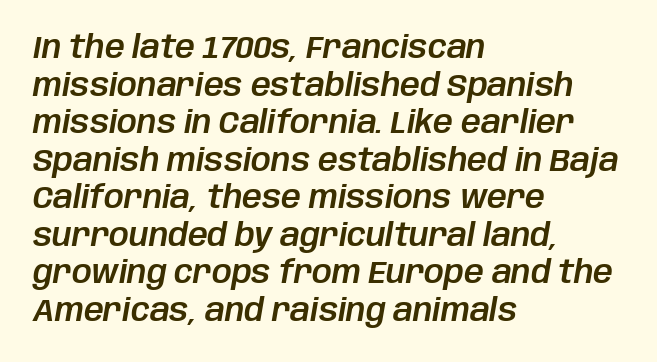
{"italic": "yes", "lean": "right", "slant_degrees": 10, "width": "normal", "stroke_contrast": "low", "x_height": "large", "monospaced": "no", "underline": "no", "align": "left", "line_spacing_ratio": 1.21, "letter_spacing": "normal", "letter_spacing_em": 0.0, "glyph_px": 31}
